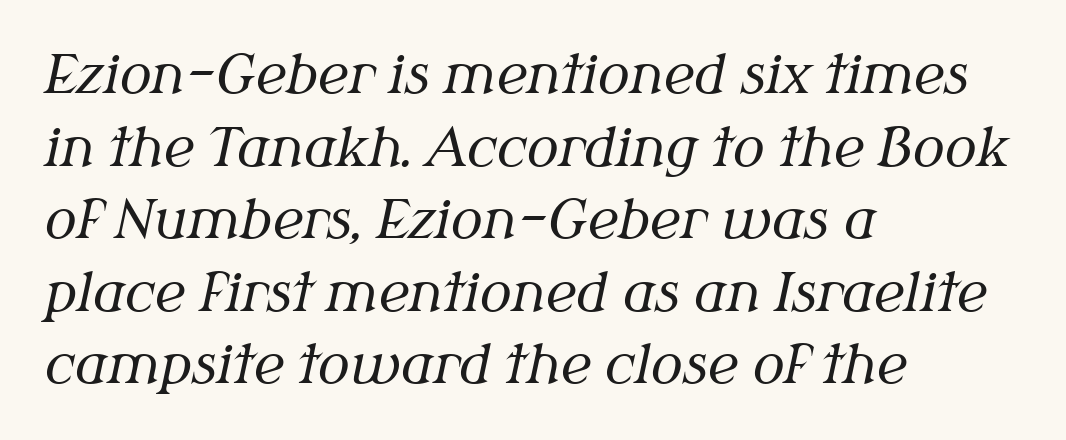
Q: Is the text bold? A: No.
Q: Is the text italic (slanted)? A: Yes, it leans right by about 12 degrees.
Q: Is the typeface a serif or a sans-serif typeface? A: Serif.
Q: Is the text underlined? A: No.
Q: How is the paragraph aligned? A: Left-aligned.
Q: Is the spacing between letters normal or unusually wide? A: Normal.
Q: Is the spacing between lines tight, normal or loose? A: Normal.
Q: Width (condensed, normal, or wide)? A: Normal.
Q: Stroke contrast? A: Medium.
Q: x-height? A: Medium.
Q: Monospaced? A: No.
